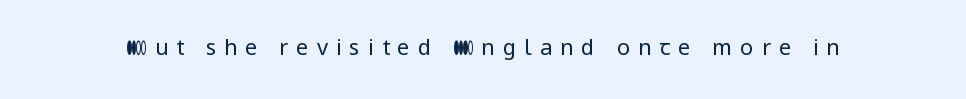
These lines have a slow, spaced-out rhythm from letter to letter. The passage shown is not underscored anywhere. A roman cut, with each character standing at attention. The face looks like a standard text weight, possibly lighter.
